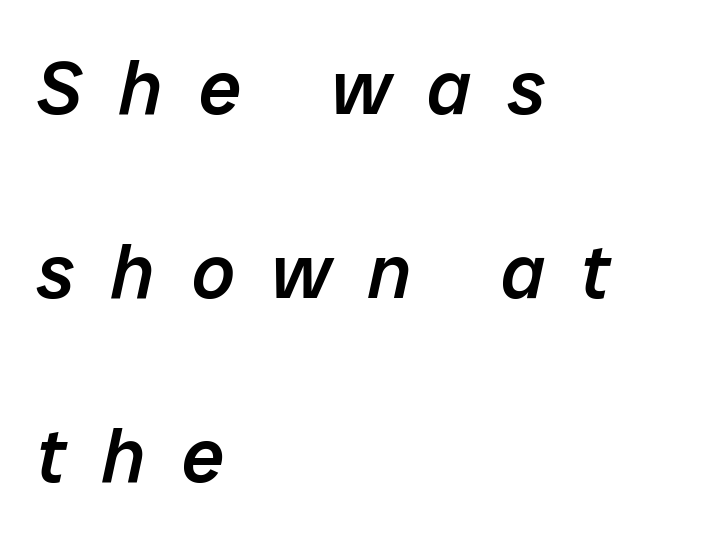
The image shows 76 px semibold type, italic (leaning right); set left-aligned, loose line spacing (2.42x), unusually wide letter spacing (+0.48 em), not underlined; low stroke contrast and a medium x-height.
